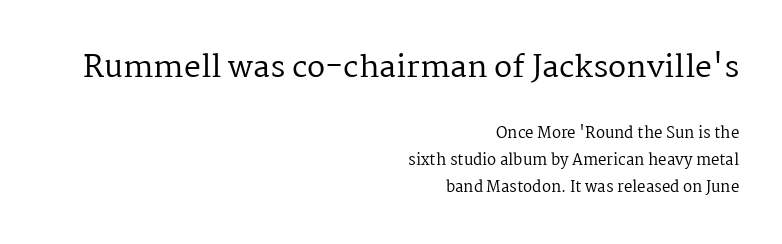
{"serif": "yes", "italic": "no", "bold": "no", "weight": "regular", "width": "normal", "stroke_contrast": "medium", "x_height": "medium", "monospaced": "no", "underline": "no", "align": "right", "line_spacing_ratio": 1.8, "letter_spacing": "normal", "letter_spacing_em": 0.0, "larger_block": "first", "size_ratio": 2.0, "glyph_px": 30}
